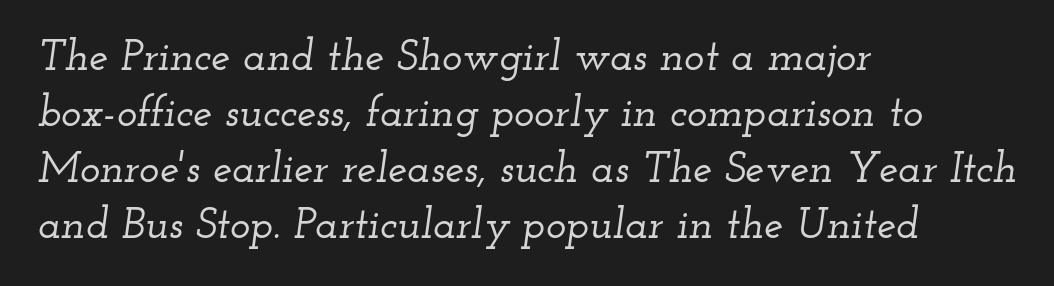
Q: Is the text italic (slanted)? A: Yes, it leans right by about 12 degrees.
Q: Is the typeface a serif or a sans-serif typeface? A: Serif.
Q: Is the text underlined? A: No.
Q: How is the paragraph aligned? A: Left-aligned.
Q: Is the spacing between letters normal or unusually wide? A: Normal.
Q: Is the spacing between lines tight, normal or loose? A: Normal.
Q: Width (condensed, normal, or wide)? A: Wide.
Q: Stroke contrast? A: Low.
Q: x-height? A: Small.
Q: Monospaced? A: No.
